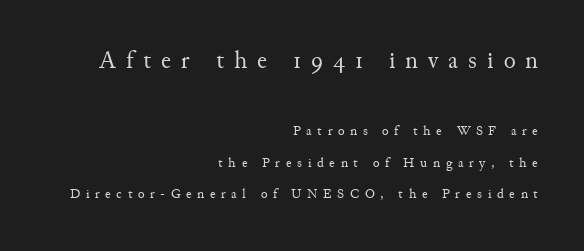
Q: Is the text bold? A: No.
Q: Is the text italic (slanted)? A: No, it is upright.
Q: Is the text underlined? A: No.
Q: How is the paragraph aligned? A: Right-aligned.
Q: Is the spacing between letters normal or unusually wide? A: Unusually wide.
Q: Is the spacing between lines tight, normal or loose? A: Loose.
Q: Which block of text is set in a larger size, the first (top) or the second (bottom)? A: The first (top) one.
